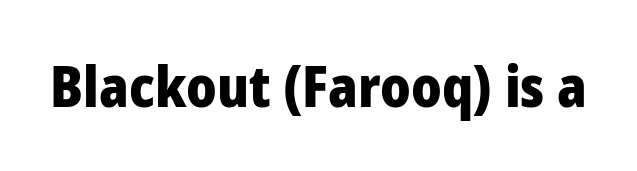
{"serif": "no", "italic": "no", "bold": "yes", "weight": "heavy", "width": "normal", "stroke_contrast": "low", "x_height": "medium", "monospaced": "no", "underline": "no", "letter_spacing": "normal", "letter_spacing_em": 0.0, "glyph_px": 56}
